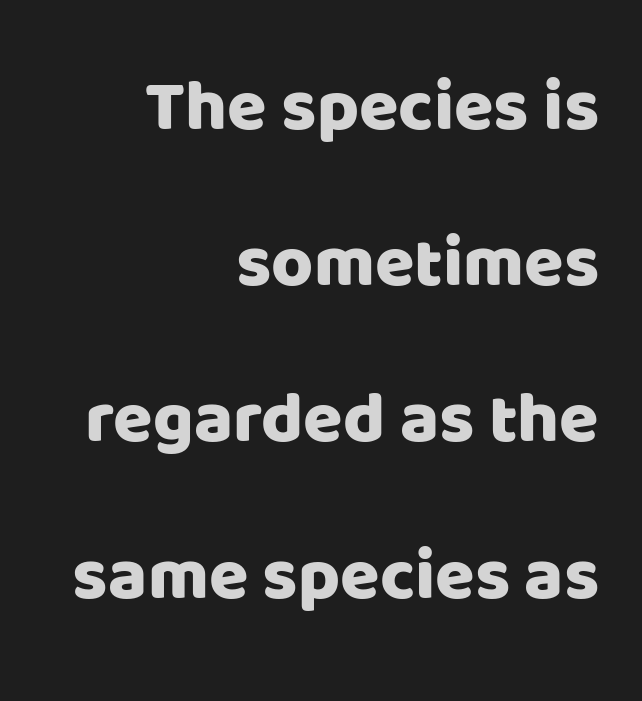
Does the copy run flush right? Yes — the right margin is perfectly even. These lines keep a tight, regular rhythm from letter to letter. Rendered with straight, roman letterforms. Nope, no serifs anywhere on these letters. Do the characters align in a grid? No, the font is proportional. Reading down the column, the eye jumps a long way to each next line.
